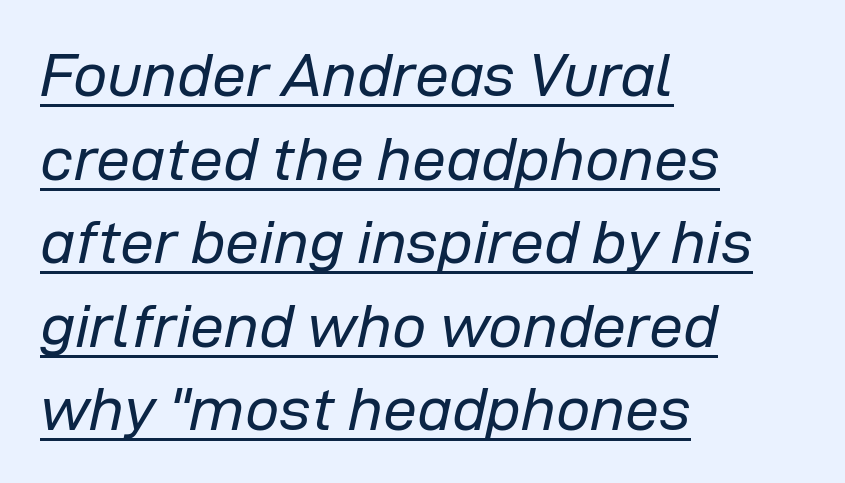
{"italic": "yes", "lean": "right", "slant_degrees": 12, "bold": "no", "weight": "regular", "width": "normal", "stroke_contrast": "low", "x_height": "medium", "monospaced": "no", "underline": "yes", "align": "left", "line_spacing": "normal", "line_spacing_ratio": 1.37, "letter_spacing": "normal", "letter_spacing_em": 0.0, "glyph_px": 61}
